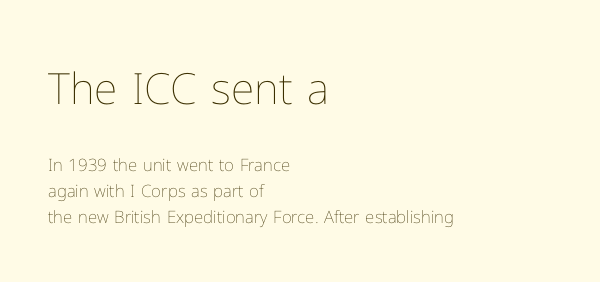
{"italic": "no", "bold": "no", "weight": "thin", "width": "normal", "stroke_contrast": "low", "x_height": "medium", "monospaced": "no", "underline": "no", "align": "left", "line_spacing": "normal", "line_spacing_ratio": 1.54, "letter_spacing": "normal", "letter_spacing_em": 0.0, "larger_block": "first", "size_ratio": 2.53, "glyph_px": 43}
